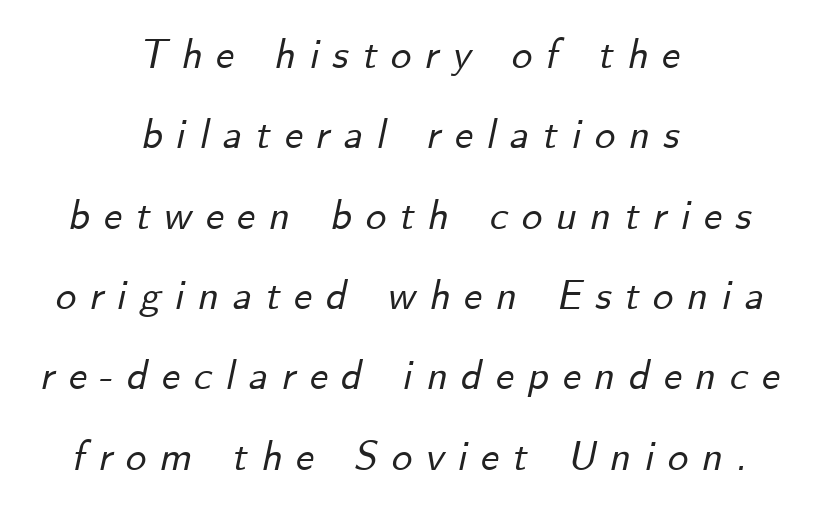
The image shows 41 px text type, italic (leaning right); set centered, loose line spacing (1.96x), unusually wide letter spacing (+0.33 em), not underlined; low stroke contrast and a small x-height.
